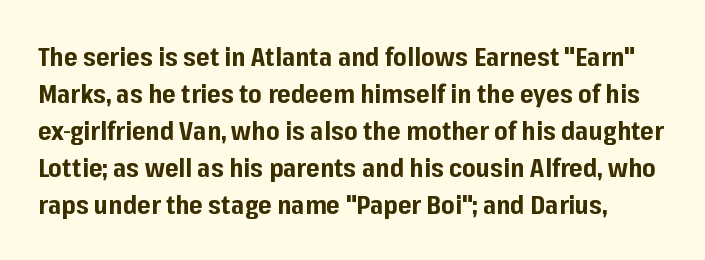
The image shows 26 px bold type, upright; set normal line spacing (1.42x), normal letter spacing, not underlined.
